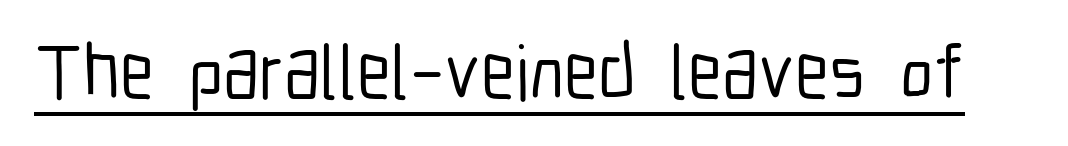
Q: Is the text italic (slanted)? A: No, it is upright.
Q: Is the typeface a serif or a sans-serif typeface? A: Sans-serif.
Q: Is the text underlined? A: Yes.
Q: Is the spacing between letters normal or unusually wide? A: Normal.
Q: Width (condensed, normal, or wide)? A: Condensed.
Q: Stroke contrast? A: Low.
Q: x-height? A: Medium.
Q: Monospaced? A: No.
